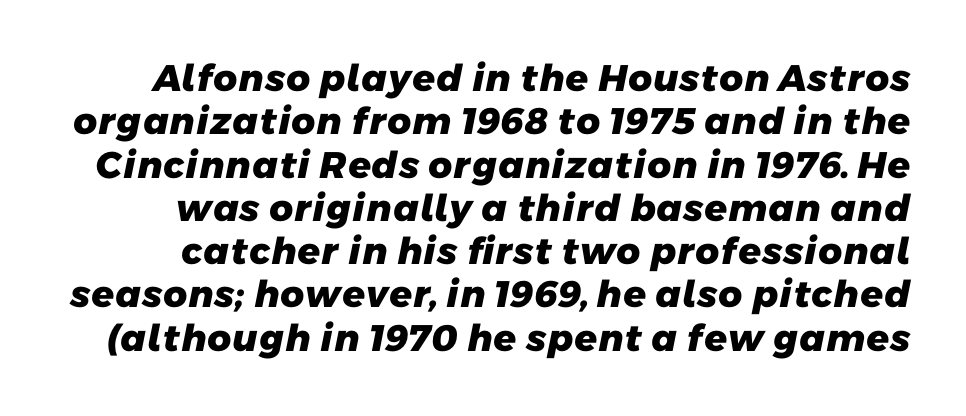
Q: Is the text bold? A: Yes.
Q: Is the typeface a serif or a sans-serif typeface? A: Sans-serif.
Q: Is the text underlined? A: No.
Q: Is the spacing between letters normal or unusually wide? A: Normal.
Q: Width (condensed, normal, or wide)? A: Normal.
Q: Stroke contrast? A: Low.
Q: x-height? A: Medium.
Q: Monospaced? A: No.
